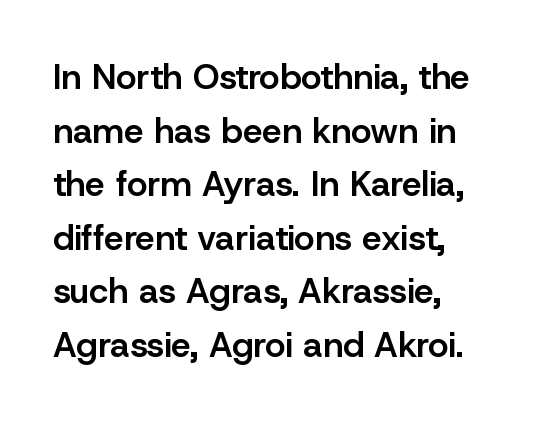
Q: Is the text bold? A: Semi-bold.
Q: Is the text italic (slanted)? A: No, it is upright.
Q: Is the typeface a serif or a sans-serif typeface? A: Sans-serif.
Q: Is the text underlined? A: No.
Q: How is the paragraph aligned? A: Left-aligned.
Q: Is the spacing between letters normal or unusually wide? A: Normal.
Q: Is the spacing between lines tight, normal or loose? A: Normal.
Q: Width (condensed, normal, or wide)? A: Normal.
Q: Stroke contrast? A: Low.
Q: x-height? A: Medium.
Q: Monospaced? A: No.
